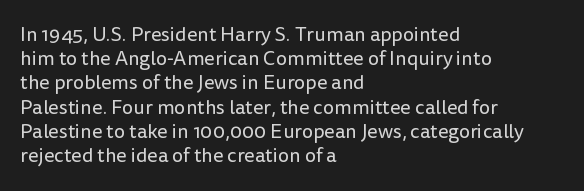
{"italic": "no", "bold": "no", "underline": "no", "align": "left", "line_spacing_ratio": 1.21, "letter_spacing": "normal", "letter_spacing_em": 0.0, "glyph_px": 20}
